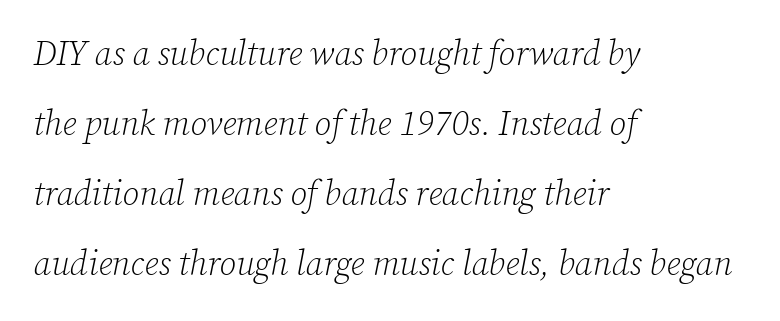
The image shows 34 px light serif type, italic (leaning right); set left-aligned, loose line spacing (2.06x), normal letter spacing, not underlined; low stroke contrast and a medium x-height.
